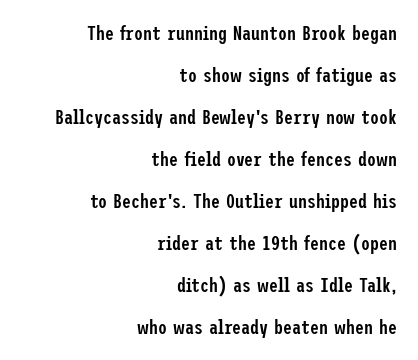
The image shows 20 px text type, upright; set right-aligned, loose line spacing (2.1x), normal letter spacing, not underlined.
